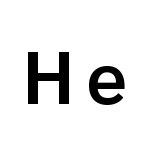
Do the characters align in a grid? No, the font is proportional. Glance below the letters and you will spot only blank space. You can tell from the bare stems that sans-serif type was used. Posture: vertical.
